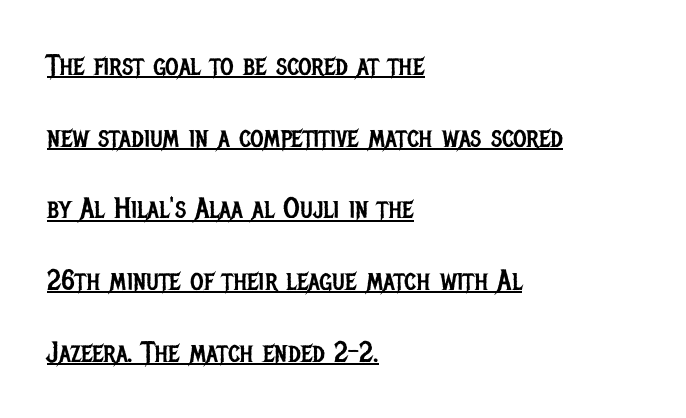
Q: Is the text bold? A: No.
Q: Is the text italic (slanted)? A: No, it is upright.
Q: Is the typeface a serif or a sans-serif typeface? A: Sans-serif.
Q: Is the text underlined? A: Yes.
Q: How is the paragraph aligned? A: Left-aligned.
Q: Is the spacing between letters normal or unusually wide? A: Normal.
Q: Is the spacing between lines tight, normal or loose? A: Loose.
Q: Width (condensed, normal, or wide)? A: Condensed.
Q: Stroke contrast? A: Low.
Q: x-height? A: Large.
Q: Monospaced? A: No.
